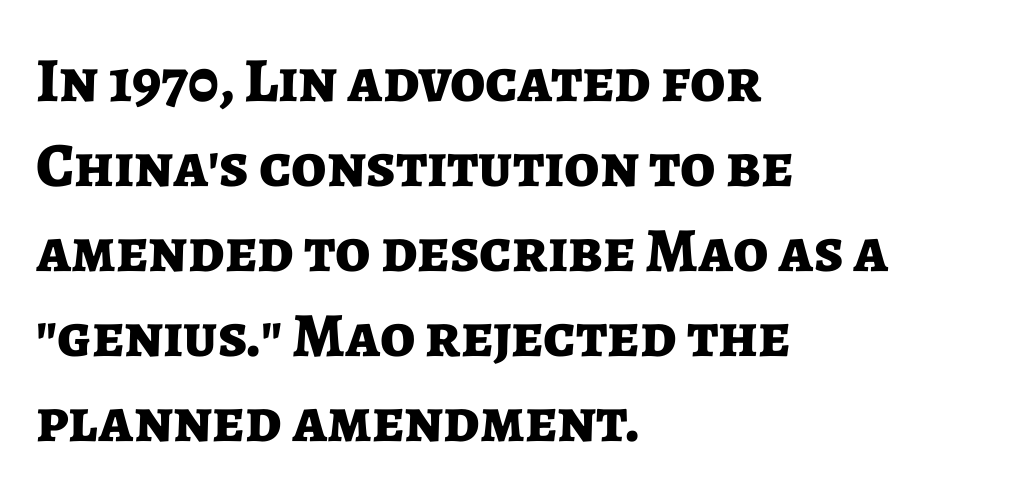
Q: Is the text bold? A: Yes.
Q: Is the text italic (slanted)? A: No, it is upright.
Q: Is the typeface a serif or a sans-serif typeface? A: Sans-serif.
Q: Is the text underlined? A: No.
Q: How is the paragraph aligned? A: Left-aligned.
Q: Is the spacing between letters normal or unusually wide? A: Normal.
Q: Is the spacing between lines tight, normal or loose? A: Normal.
Q: Width (condensed, normal, or wide)? A: Normal.
Q: Stroke contrast? A: Low.
Q: x-height? A: Medium.
Q: Monospaced? A: No.
